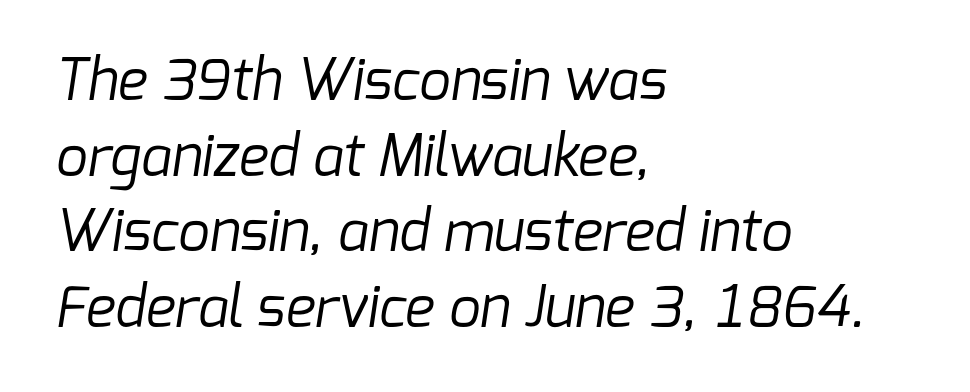
The image shows 56 px regular-weight sans-serif type; set left-aligned, normal line spacing (1.35x), normal letter spacing, not underlined; low stroke contrast and a medium x-height.
